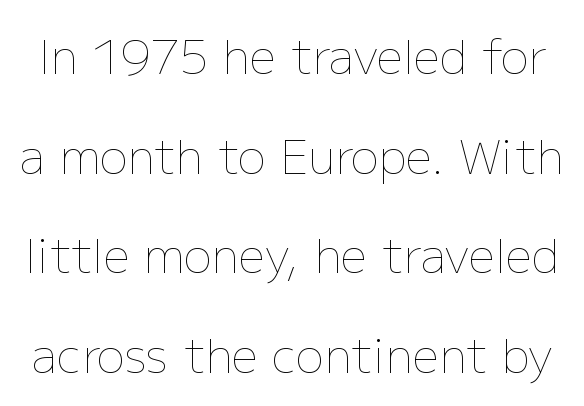
These lines are rendered in a variable-pitch font. There is no visible air inserted between adjacent glyphs. Letters have the restrained weight of plain body copy at most. The specimen omits any rule beneath the text block's lines. Leading is clearly above the norm, producing a sparse column. Upright lettering throughout.
